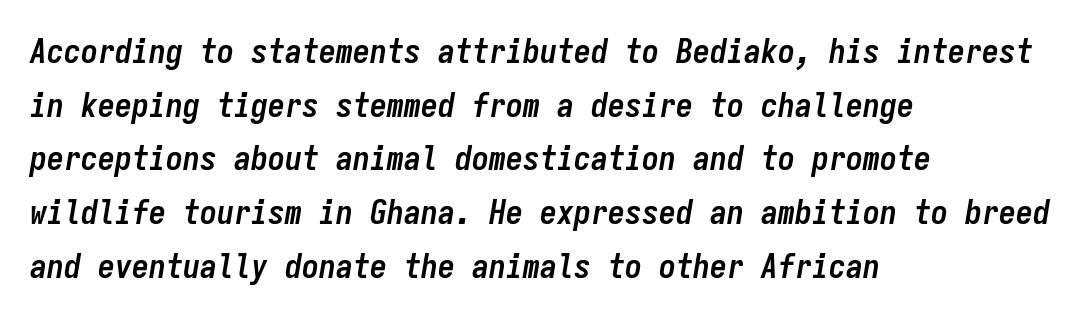
{"italic": "yes", "lean": "right", "slant_degrees": 9, "bold": "yes", "weight": "semibold", "width": "condensed", "stroke_contrast": "low", "x_height": "medium", "monospaced": "yes", "underline": "no", "align": "left", "line_spacing": "normal", "line_spacing_ratio": 1.58, "letter_spacing": "normal", "letter_spacing_em": 0.0, "glyph_px": 34}
